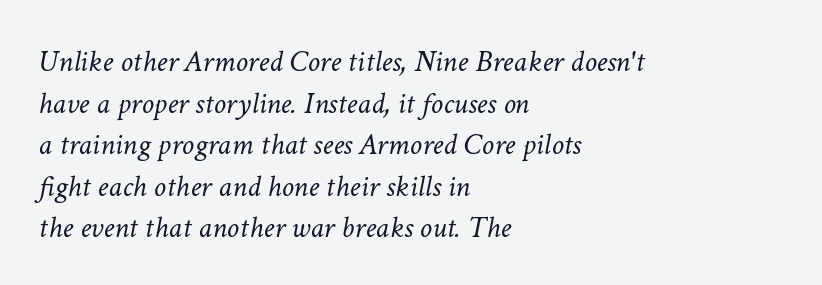
No heavy texture on the line: the type isn't bold. Yep, that's italic — everything's leaning. Spacing between characters is what you'd get straight out of the box. This sample has the flowing, uneven cadence of proportional lettering. The rag falls on the right side of this text block.
